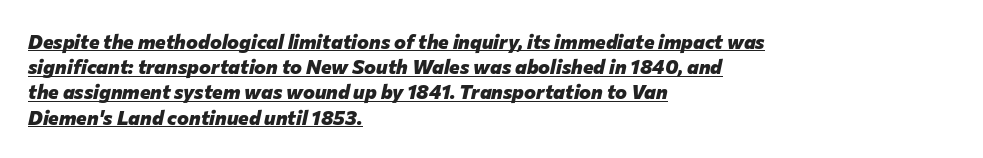
{"italic": "yes", "lean": "right", "slant_degrees": 12, "bold": "yes", "underline": "yes", "align": "left", "line_spacing": "normal", "line_spacing_ratio": 1.26, "letter_spacing": "normal", "letter_spacing_em": 0.0, "glyph_px": 20}
